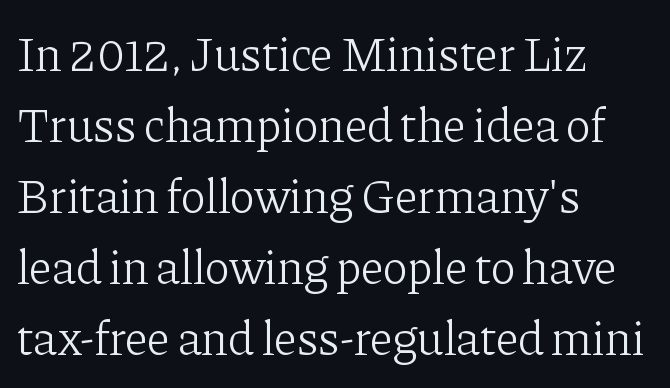
Q: Is the text bold? A: No.
Q: Is the text italic (slanted)? A: No, it is upright.
Q: Is the typeface a serif or a sans-serif typeface? A: Serif.
Q: Is the text underlined? A: No.
Q: How is the paragraph aligned? A: Left-aligned.
Q: Is the spacing between letters normal or unusually wide? A: Normal.
Q: Is the spacing between lines tight, normal or loose? A: Normal.
Q: Width (condensed, normal, or wide)? A: Normal.
Q: Stroke contrast? A: Low.
Q: x-height? A: Medium.
Q: Monospaced? A: No.
